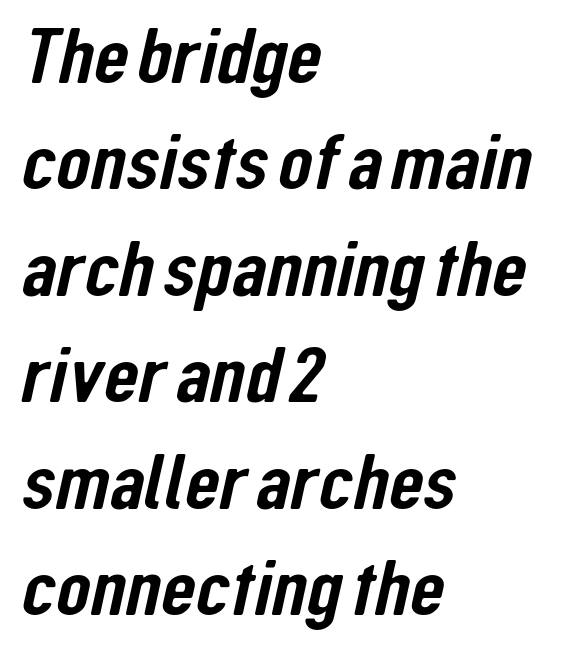
The image shows 80 px condensed sans-serif type; set left-aligned, normal line spacing (1.33x), normal letter spacing, not underlined; low stroke contrast and a medium x-height.
